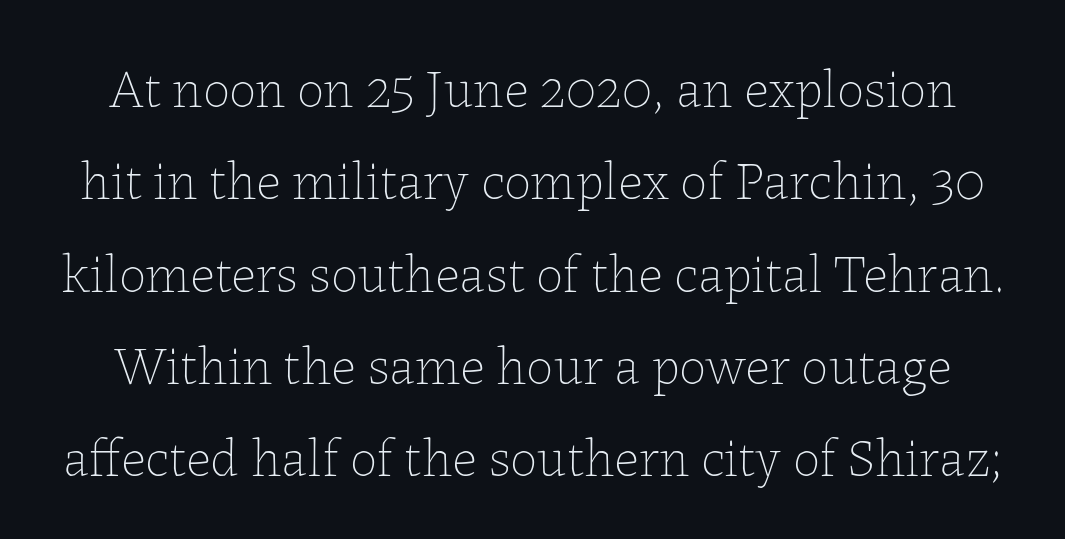
The image shows 54 px thin type, upright; set line spacing 1.71x, normal letter spacing, not underlined; low stroke contrast and a medium x-height.
